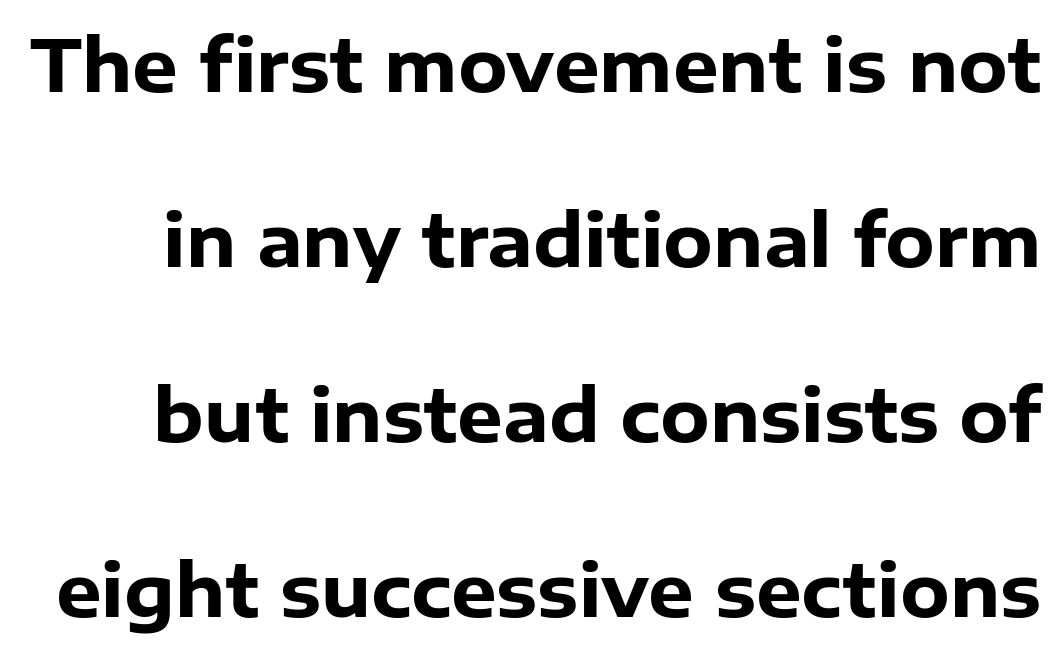
The letters are bold, with thick, heavy strokes. Upright lettering throughout. These lines are rendered in a variable-pitch font. Nothing sits at the stroke ends, so this counts as sans-serif.
